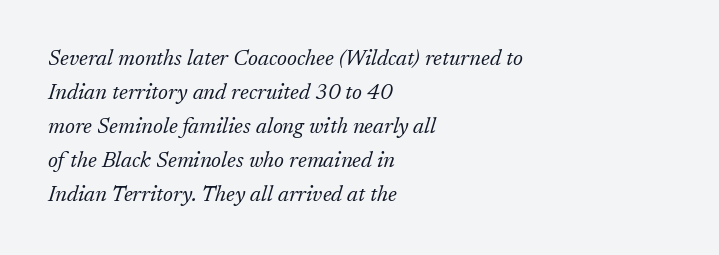
The compositor pushed each line to the left boundary. The leading is moderate, giving the passage an even texture. You can tell it's italic because the verticals aren't actually vertical. Rule under the text: the space is simply empty.
